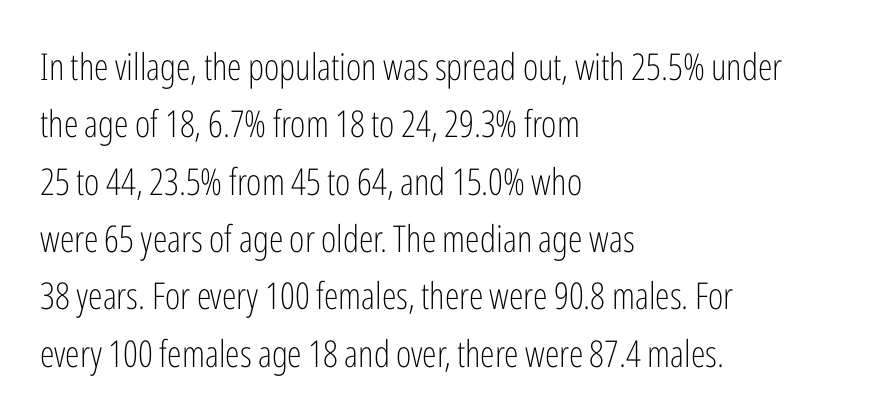
The image shows 37 px light, condensed sans-serif type, upright; set left-aligned, normal line spacing (1.55x), normal letter spacing, not underlined; low stroke contrast and a medium x-height.
